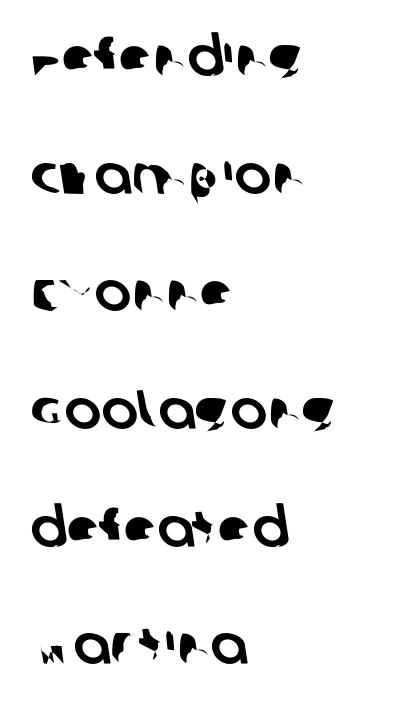
Q: Is the typeface a serif or a sans-serif typeface? A: Sans-serif.
Q: Is the text underlined? A: No.
Q: How is the paragraph aligned? A: Left-aligned.
Q: Is the spacing between letters normal or unusually wide? A: Normal.
Q: Is the spacing between lines tight, normal or loose? A: Loose.
Q: Width (condensed, normal, or wide)? A: Normal.
Q: Stroke contrast? A: Low.
Q: x-height? A: Large.
Q: Monospaced? A: No.
